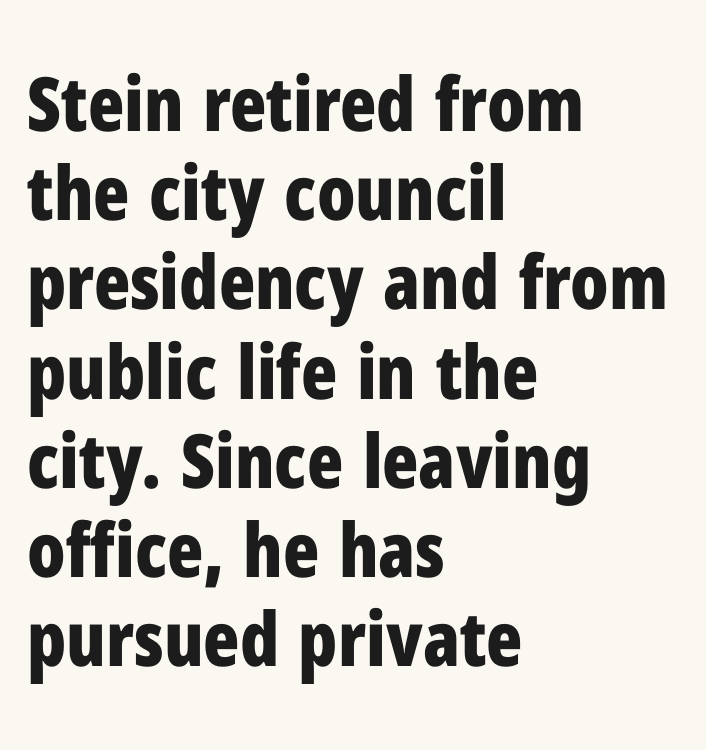
The image shows 75 px bold, condensed sans-serif type, upright; set left-aligned, line spacing 1.19x, normal letter spacing, not underlined; low stroke contrast and a medium x-height.
